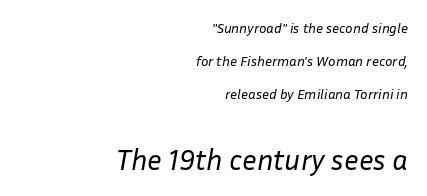
{"italic": "yes", "lean": "right", "slant_degrees": 10, "bold": "no", "weight": "regular", "width": "normal", "stroke_contrast": "low", "x_height": "medium", "monospaced": "no", "underline": "no", "align": "right", "line_spacing": "loose", "line_spacing_ratio": 2.35, "letter_spacing": "normal", "letter_spacing_em": 0.0, "larger_block": "second", "size_ratio": 2.07, "glyph_px": 29}
